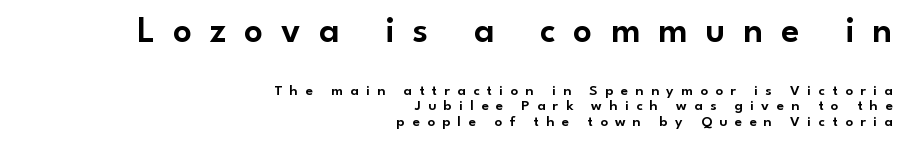
{"serif": "no", "italic": "no", "width": "normal", "stroke_contrast": "low", "x_height": "small", "monospaced": "no", "underline": "no", "align": "right", "line_spacing": "tight", "line_spacing_ratio": 1.03, "letter_spacing": "wide", "letter_spacing_em": 0.49, "larger_block": "first", "size_ratio": 2.47, "glyph_px": 37}
